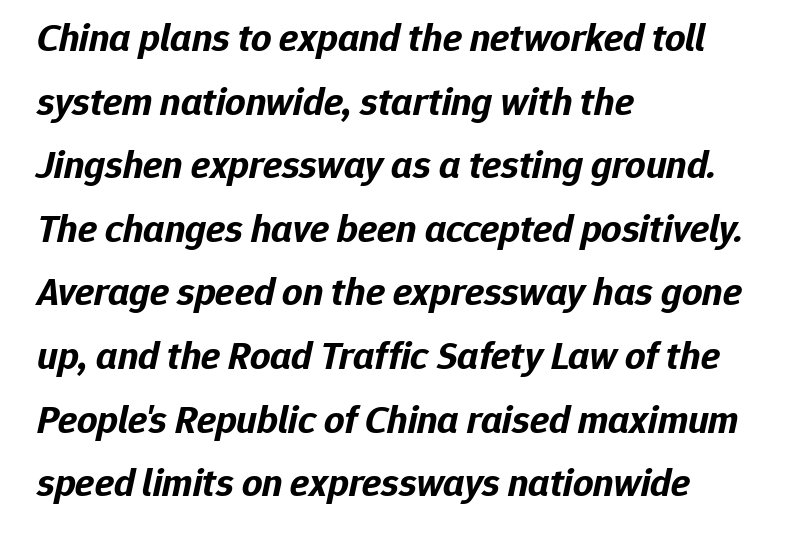
Just letters on the line, the space beneath them empty. Reading down the block, your eye returns to a fixed left position each line. Each glyph is drawn with heavy, bold strokes. The axis of the letterforms is tilted away from vertical. Tracking value appears to be zero — textbook default spacing.
